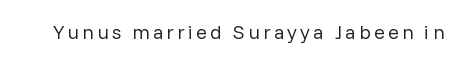
The image shows 20 px text type, upright; set not underlined.
